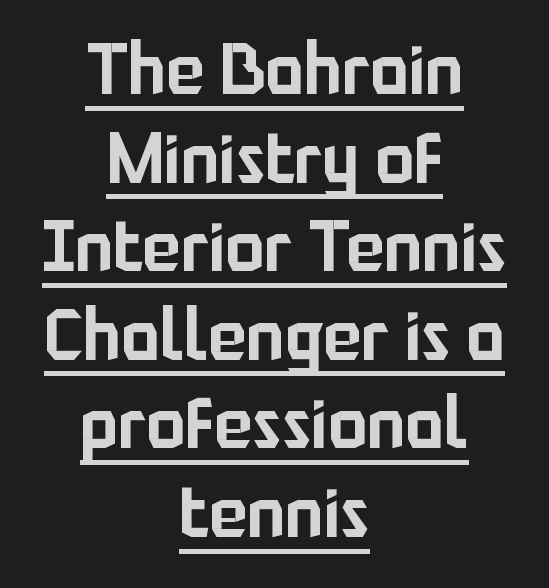
The image shows 72 px sans-serif type, upright; set centered, line spacing 1.23x, normal letter spacing, underlined; low stroke contrast and a medium x-height.
